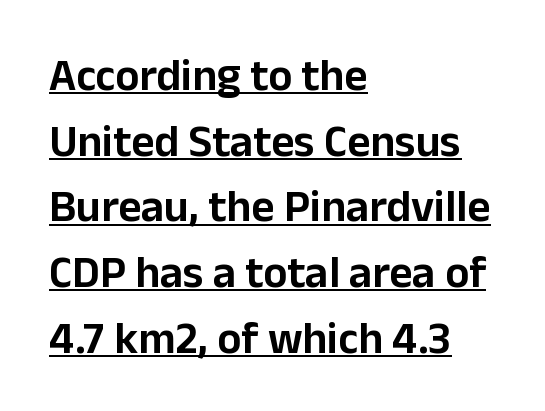
Q: Is the text italic (slanted)? A: No, it is upright.
Q: Is the typeface a serif or a sans-serif typeface? A: Sans-serif.
Q: Is the text underlined? A: Yes.
Q: How is the paragraph aligned? A: Left-aligned.
Q: Is the spacing between letters normal or unusually wide? A: Normal.
Q: Is the spacing between lines tight, normal or loose? A: Normal.
Q: Width (condensed, normal, or wide)? A: Normal.
Q: Stroke contrast? A: Low.
Q: x-height? A: Medium.
Q: Monospaced? A: No.
